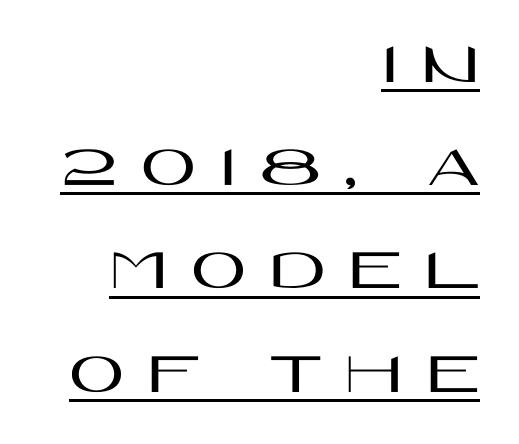
Q: Is the text italic (slanted)? A: No, it is upright.
Q: Is the typeface a serif or a sans-serif typeface? A: Sans-serif.
Q: Is the text underlined? A: Yes.
Q: How is the paragraph aligned? A: Right-aligned.
Q: Is the spacing between letters normal or unusually wide? A: Unusually wide.
Q: Width (condensed, normal, or wide)? A: Wide.
Q: Stroke contrast? A: High.
Q: x-height? A: Large.
Q: Monospaced? A: No.
